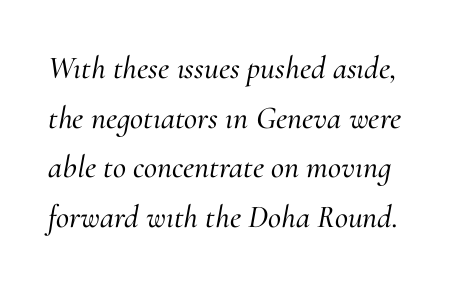
Q: Is the text italic (slanted)? A: Yes, it leans right by about 10 degrees.
Q: Is the typeface a serif or a sans-serif typeface? A: Serif.
Q: Is the text underlined? A: No.
Q: Is the spacing between letters normal or unusually wide? A: Normal.
Q: Is the spacing between lines tight, normal or loose? A: Normal.
Q: Width (condensed, normal, or wide)? A: Normal.
Q: Stroke contrast? A: Medium.
Q: x-height? A: Small.
Q: Monospaced? A: No.
